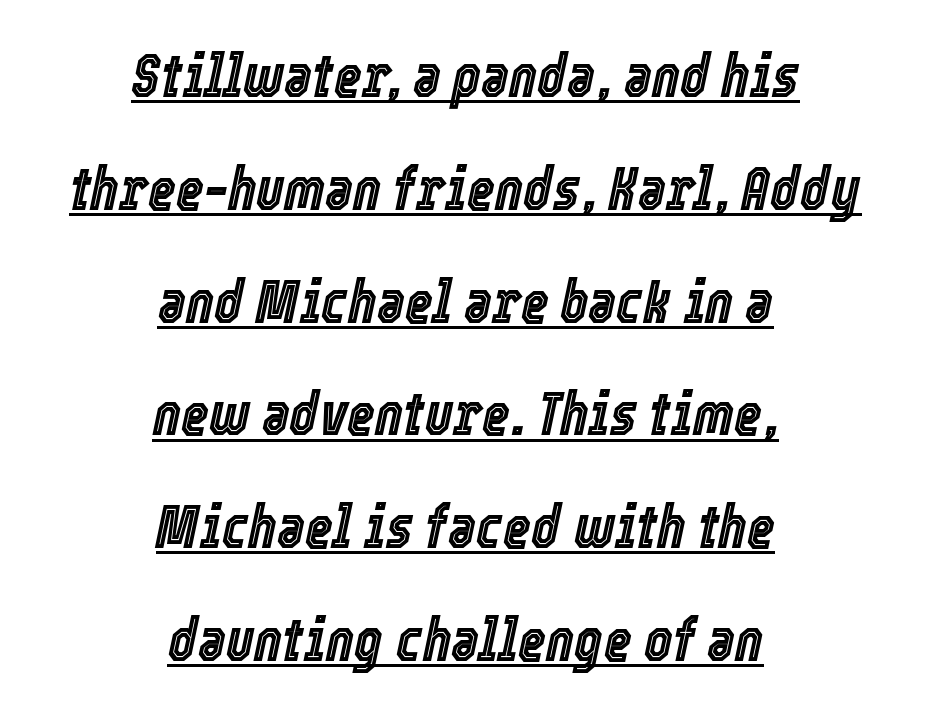
Q: Is the text italic (slanted)? A: Yes, it leans right by about 12 degrees.
Q: Is the text underlined? A: Yes.
Q: How is the paragraph aligned? A: Centered.
Q: Is the spacing between letters normal or unusually wide? A: Normal.
Q: Width (condensed, normal, or wide)? A: Condensed.
Q: x-height? A: Medium.
Q: Monospaced? A: No.
